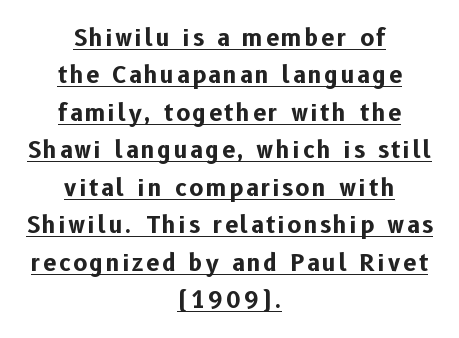
Q: Is the text bold? A: Yes.
Q: Is the text italic (slanted)? A: No, it is upright.
Q: Is the text underlined? A: Yes.
Q: How is the paragraph aligned? A: Centered.
Q: Is the spacing between lines tight, normal or loose? A: Normal.
